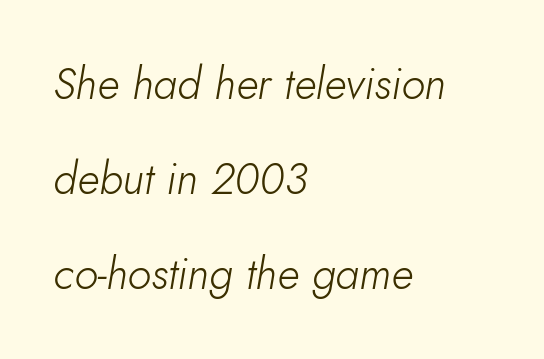
Leftover space on each line is placed entirely after the last word. Anything drawn beneath the words? Only blank space. These lines stand farther apart than default settings would place them. The typesetting does not lean heavy: it is not bold. This rendering leaves character spacing at its baseline value. The glyphs look as if they've been sheared to an angle.
